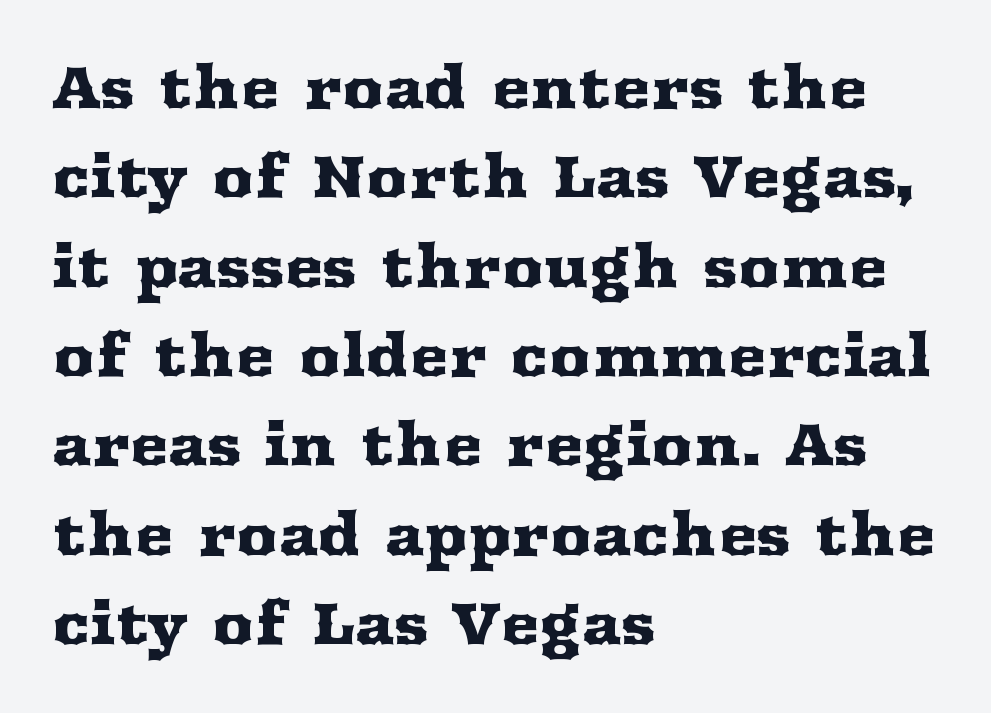
{"serif": "yes", "italic": "no", "width": "wide", "stroke_contrast": "medium", "x_height": "medium", "monospaced": "no", "underline": "no", "align": "left", "line_spacing": "normal", "line_spacing_ratio": 1.54, "letter_spacing": "normal", "letter_spacing_em": 0.0, "glyph_px": 58}
